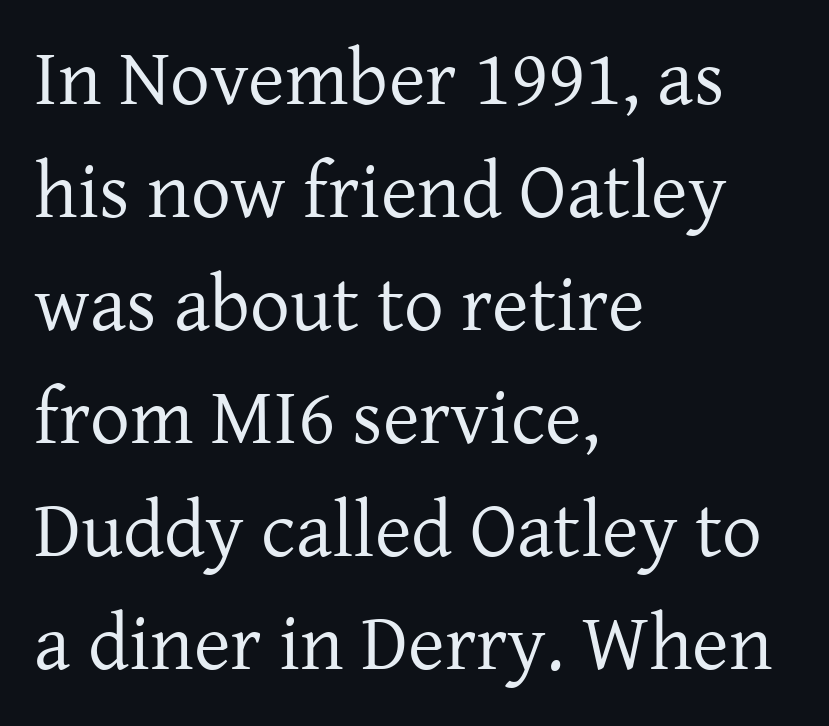
Q: Is the text bold? A: No.
Q: Is the text italic (slanted)? A: No, it is upright.
Q: Is the typeface a serif or a sans-serif typeface? A: Serif.
Q: Is the text underlined? A: No.
Q: How is the paragraph aligned? A: Left-aligned.
Q: Is the spacing between letters normal or unusually wide? A: Normal.
Q: Is the spacing between lines tight, normal or loose? A: Normal.
Q: Width (condensed, normal, or wide)? A: Normal.
Q: Stroke contrast? A: Low.
Q: x-height? A: Medium.
Q: Monospaced? A: No.
